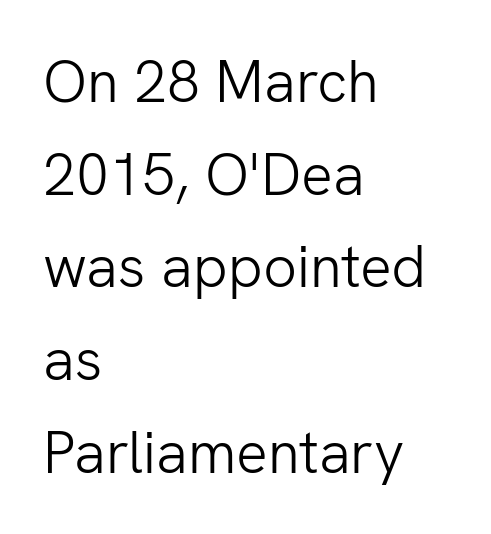
The image shows 59 px light sans-serif type, upright; set left-aligned, normal line spacing (1.57x), normal letter spacing, not underlined; low stroke contrast and a medium x-height.
